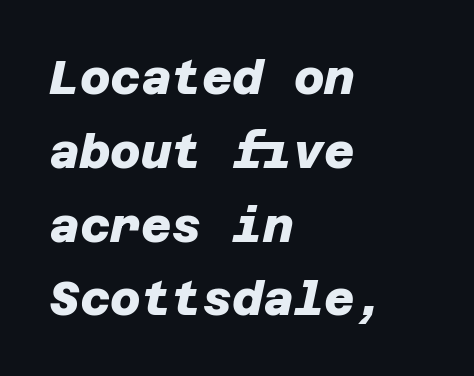
The specimen omits any rule beneath the text block's lines. Examine the stroke ends and you'll find no serifs. One-word summary of the alignment: left. Spacing between characters is what you'd get straight out of the box. Baseline-to-baseline distance is the conventional proportion of letter height.
